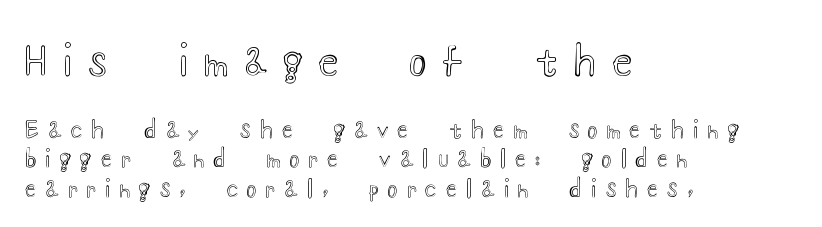
{"italic": "no", "width": "wide", "x_height": "small", "monospaced": "no", "underline": "no", "align": "left", "line_spacing": "normal", "line_spacing_ratio": 1.29, "letter_spacing": "wide", "letter_spacing_em": 0.4, "larger_block": "first", "size_ratio": 1.74, "glyph_px": 40}
